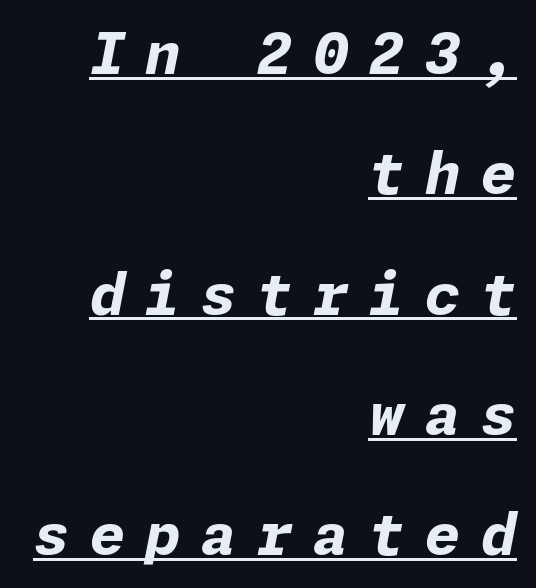
{"italic": "yes", "lean": "right", "slant_degrees": 11, "bold": "yes", "weight": "bold", "width": "normal", "stroke_contrast": "low", "x_height": "medium", "underline": "yes", "align": "right", "line_spacing": "loose", "line_spacing_ratio": 2.11, "letter_spacing": "wide", "letter_spacing_em": 0.36, "glyph_px": 57}
